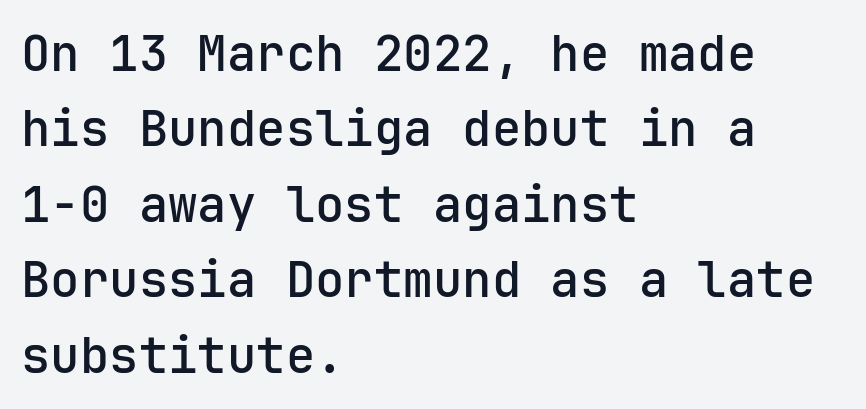
The image shows 49 px sans-serif type, upright, monospaced; set left-aligned, normal line spacing (1.54x), normal letter spacing, not underlined; low stroke contrast and a medium x-height.
